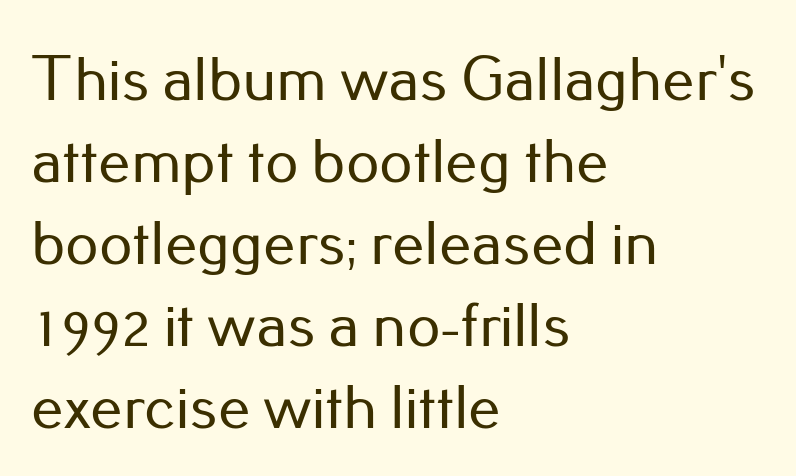
Nothing sits at the stroke ends, so this counts as sans-serif. Note the varied advance widths — an 'i' is clearly narrower than an 'm'. Caption: multi-line text, flush left, ragged right. Line spacing here is normal.
